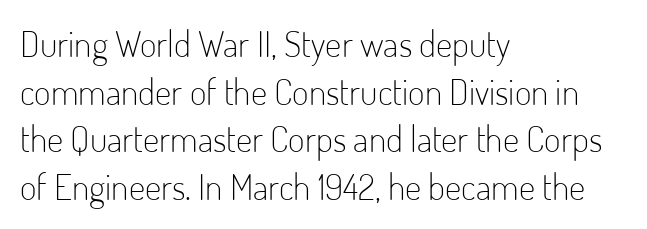
The image shows 36 px light, condensed sans-serif type, upright; set left-aligned, normal line spacing (1.32x), normal letter spacing, not underlined; low stroke contrast and a small x-height.
